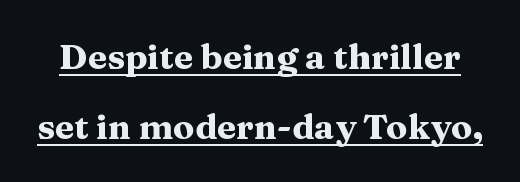
{"serif": "yes", "italic": "no", "bold": "yes", "weight": "heavy", "width": "wide", "stroke_contrast": "medium", "x_height": "medium", "monospaced": "no", "underline": "yes", "line_spacing": "loose", "line_spacing_ratio": 2.0, "letter_spacing": "normal", "letter_spacing_em": 0.0, "glyph_px": 35}
